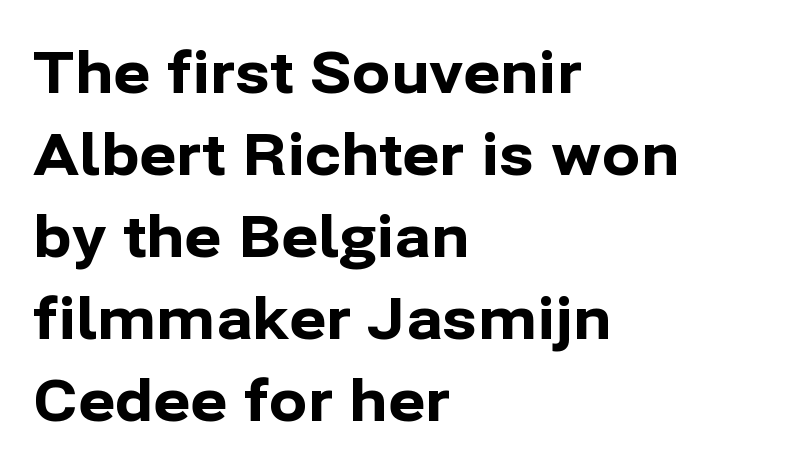
Q: Is the text bold? A: Yes.
Q: Is the text italic (slanted)? A: No, it is upright.
Q: Is the typeface a serif or a sans-serif typeface? A: Sans-serif.
Q: Is the text underlined? A: No.
Q: How is the paragraph aligned? A: Left-aligned.
Q: Is the spacing between letters normal or unusually wide? A: Normal.
Q: Is the spacing between lines tight, normal or loose? A: Normal.
Q: Width (condensed, normal, or wide)? A: Normal.
Q: Stroke contrast? A: Low.
Q: x-height? A: Medium.
Q: Monospaced? A: No.
